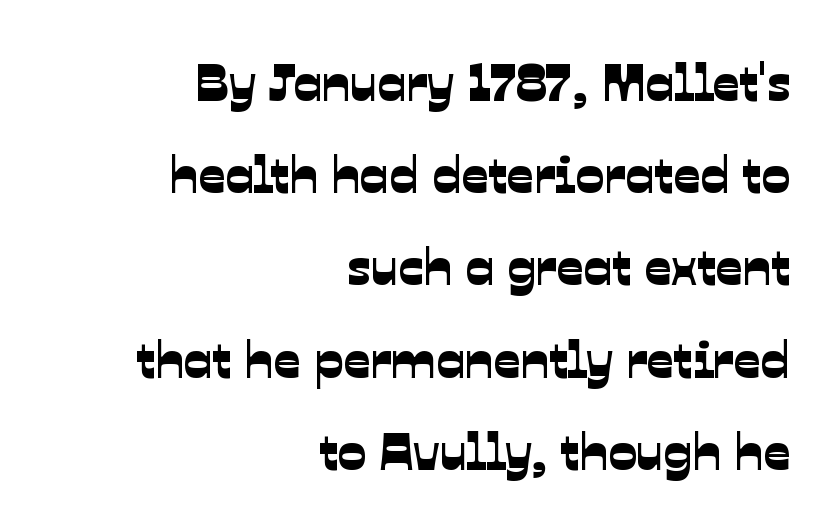
The image shows 53 px sans-serif type; set right-aligned, line spacing 1.74x, normal letter spacing, not underlined; low stroke contrast and a medium x-height.
